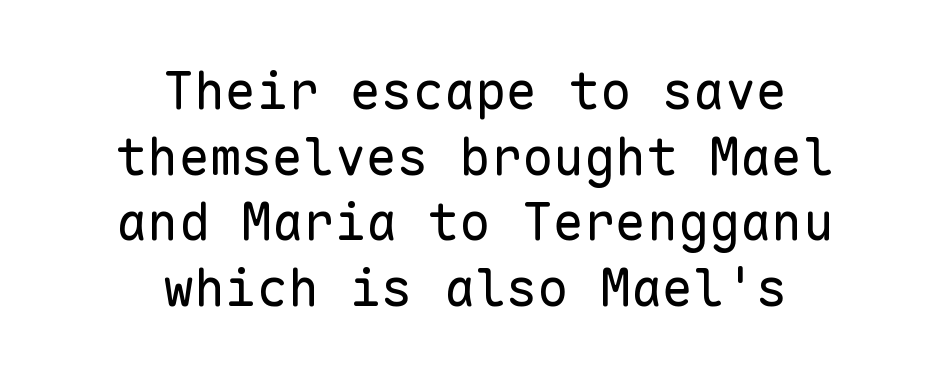
{"serif": "no", "italic": "no", "bold": "no", "weight": "regular", "width": "normal", "stroke_contrast": "low", "x_height": "medium", "monospaced": "yes", "underline": "no", "align": "center", "line_spacing": "normal", "line_spacing_ratio": 1.26, "letter_spacing": "normal", "letter_spacing_em": 0.0, "glyph_px": 52}
